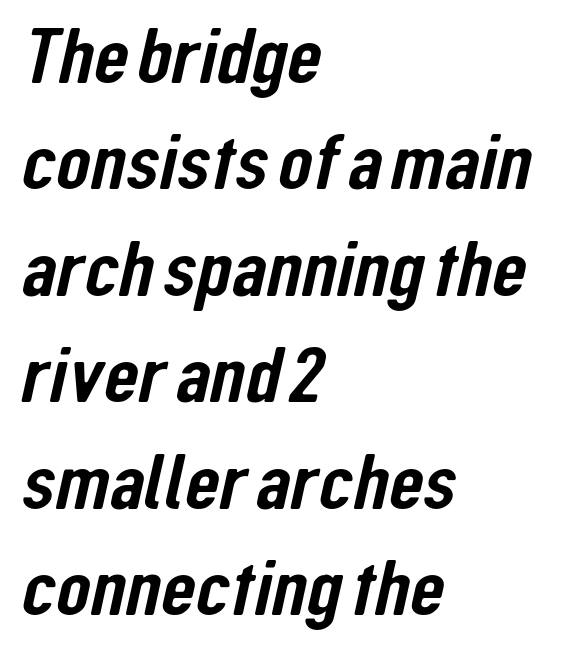
{"serif": "no", "width": "condensed", "stroke_contrast": "low", "x_height": "medium", "monospaced": "no", "underline": "no", "align": "left", "line_spacing": "normal", "line_spacing_ratio": 1.33, "letter_spacing": "normal", "letter_spacing_em": 0.0, "glyph_px": 80}
